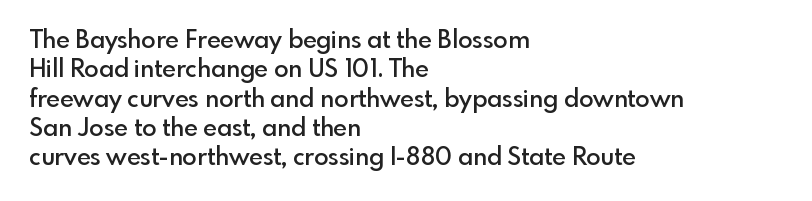
This rendering leaves character spacing at its baseline value. The gap between lines stays unmarked. Characters remain perfectly vertical along every line. The compositor pushed each line to the left boundary.
